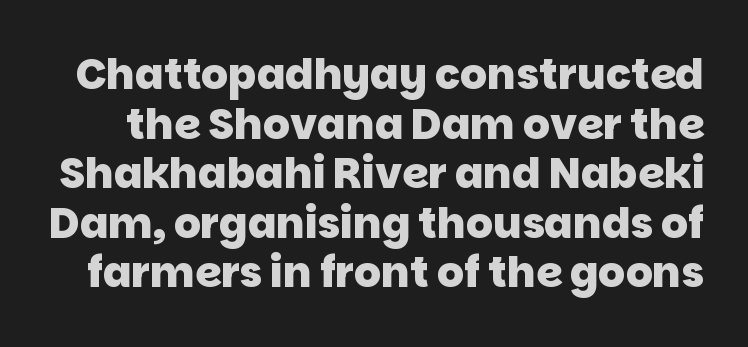
Q: Is the text bold? A: Yes.
Q: Is the typeface a serif or a sans-serif typeface? A: Sans-serif.
Q: Is the text underlined? A: No.
Q: Is the spacing between letters normal or unusually wide? A: Normal.
Q: Width (condensed, normal, or wide)? A: Normal.
Q: Stroke contrast? A: Low.
Q: x-height? A: Large.
Q: Monospaced? A: No.
